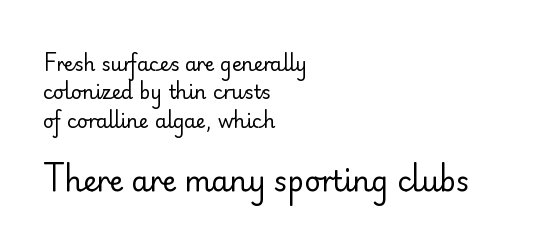
{"serif": "no", "italic": "no", "bold": "no", "weight": "regular", "width": "normal", "stroke_contrast": "low", "x_height": "small", "monospaced": "no", "underline": "no", "align": "left", "line_spacing": "normal", "line_spacing_ratio": 1.5, "letter_spacing": "normal", "letter_spacing_em": 0.0, "larger_block": "second", "size_ratio": 1.47, "glyph_px": 28}
